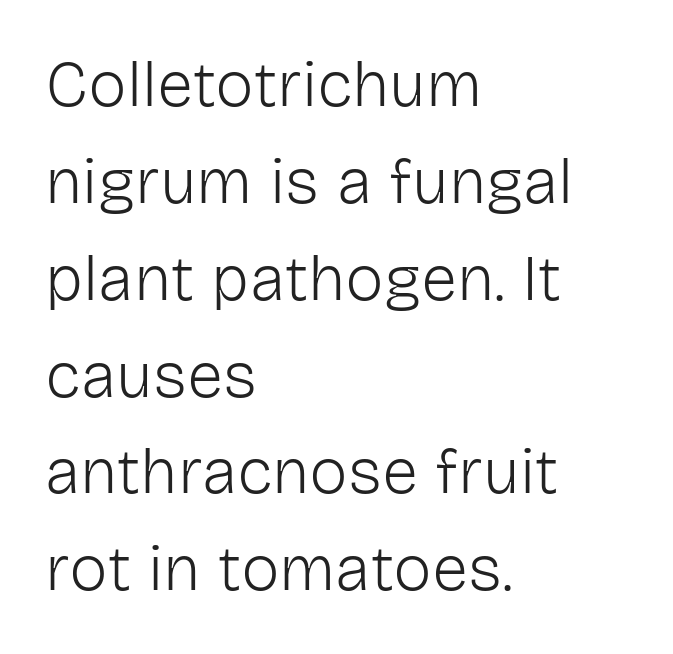
This sample is left-justified, so line endings fall wherever the words run out. Think standard paragraph weight, or any step lighter than that. Unmarked baselines from the first word to the last. Compared with typical body copy, the letter spacing here is the same. Does the lettering tilt? It doesn't — this is upright.
